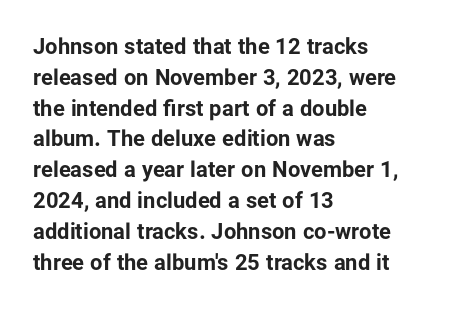
No italicization has been applied; the sample stays upright. The line-height multiplier appears to be the usual default. The face used here has the dense, thick strokes of a bold. Clear beneath every line of the passage. Each word holds together tightly as a unit, with standard inter-letter gaps. The typesetter chose a ragged-right arrangement here.
